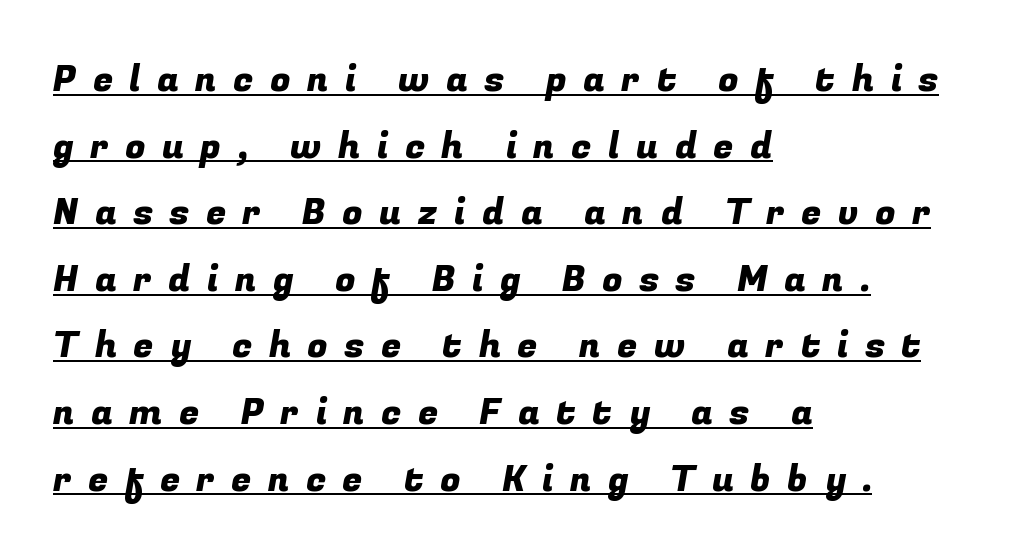
{"serif": "no", "width": "normal", "stroke_contrast": "low", "x_height": "medium", "monospaced": "no", "underline": "yes", "align": "left", "line_spacing_ratio": 1.85, "letter_spacing": "wide", "letter_spacing_em": 0.46, "glyph_px": 36}
